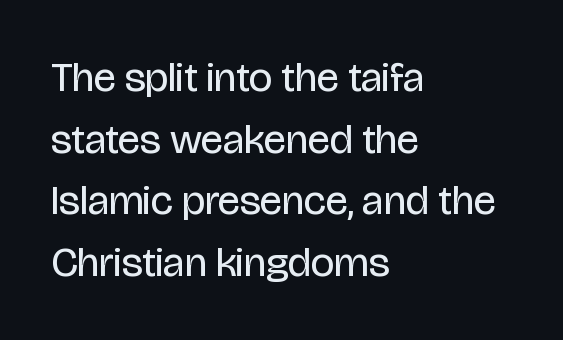
The rendering uses a moderate line-height, typical for paragraphs. Note the varied advance widths — an 'i' is clearly narrower than an 'm'. The lettering stays uniformly vertical, giving the passage a roman look. Quick note: underline off.
